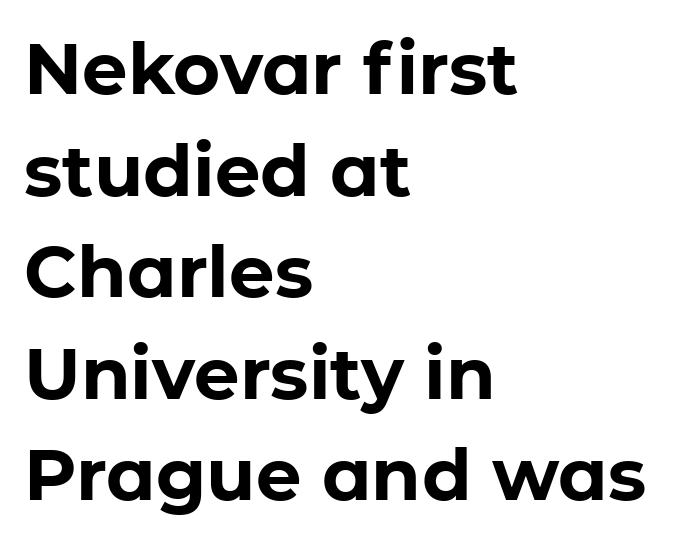
Q: Is the text bold? A: Yes.
Q: Is the text italic (slanted)? A: No, it is upright.
Q: Is the typeface a serif or a sans-serif typeface? A: Sans-serif.
Q: Is the text underlined? A: No.
Q: How is the paragraph aligned? A: Left-aligned.
Q: Is the spacing between letters normal or unusually wide? A: Normal.
Q: Is the spacing between lines tight, normal or loose? A: Normal.
Q: Width (condensed, normal, or wide)? A: Normal.
Q: Stroke contrast? A: Low.
Q: x-height? A: Medium.
Q: Monospaced? A: No.
